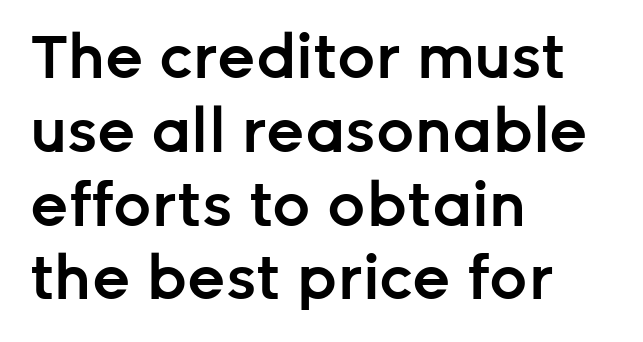
Visually the block forms a straight wall on the left and a jagged coastline on the right. You can tell from the bare stems that sans-serif type was used. Firm but not heavy-handed strokes: this text is semibold. A typesetter would call this proportional, since set widths differ per character. Vertical strokes here are truly vertical. Check the space under the baseline: it is left empty.
